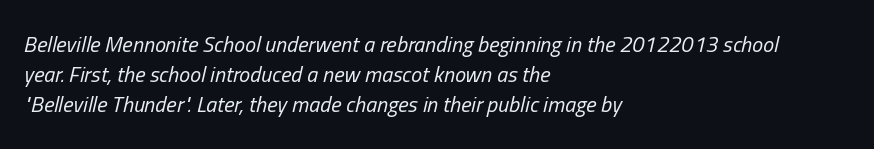
{"italic": "yes", "lean": "right", "slant_degrees": 13, "bold": "no", "underline": "no", "align": "left", "line_spacing": "normal", "line_spacing_ratio": 1.37, "letter_spacing": "normal", "letter_spacing_em": 0.0, "glyph_px": 22}
